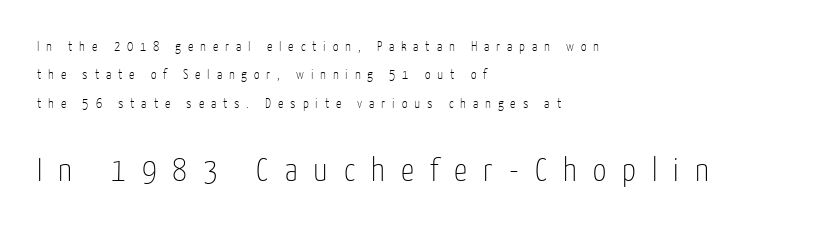
{"serif": "no", "italic": "no", "bold": "no", "weight": "thin", "width": "condensed", "stroke_contrast": "low", "x_height": "medium", "monospaced": "no", "underline": "no", "align": "left", "line_spacing": "loose", "line_spacing_ratio": 2.03, "letter_spacing": "wide", "letter_spacing_em": 0.49, "larger_block": "second", "size_ratio": 2.36, "glyph_px": 33}
